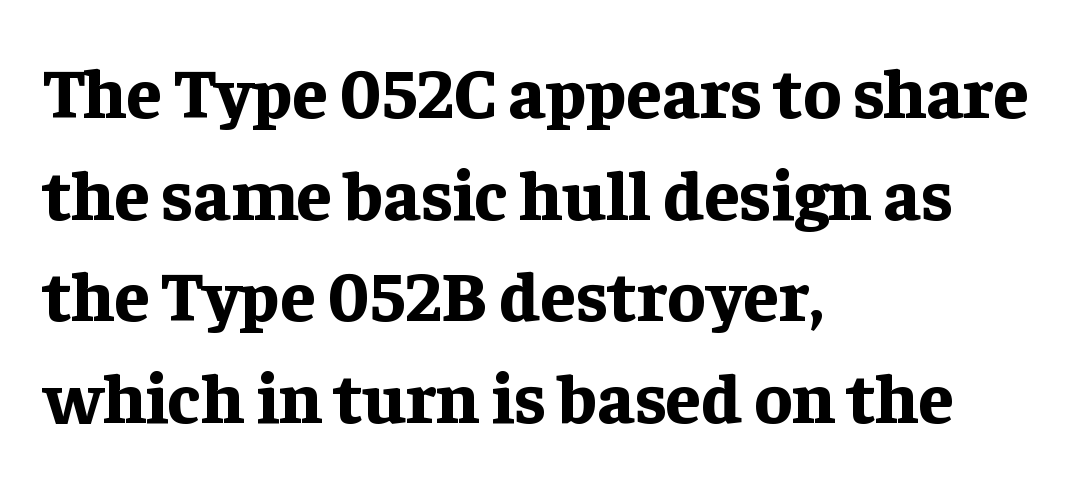
The passage shown has conventional tracking throughout. Set as a true bold cut, around the 700 mark. Every stem runs plumb, perpendicular to the baseline. Reading down the block, your eye returns to a fixed left position each line. The face used here is seriffed, in the tradition of book romans.
